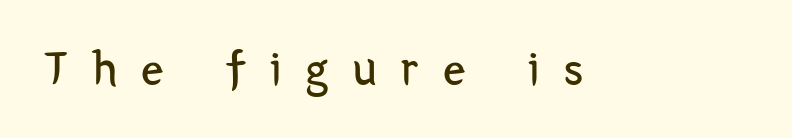
The letters stand straight up with perfectly vertical stems. The letterforms stand isolated, each surrounded by extra space. In terms of letterform style, serifs are entirely absent. Descenders hang freely into open space. This sample has the flowing, uneven cadence of proportional lettering.
